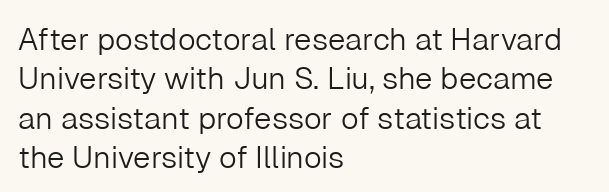
The image shows 31 px light sans-serif type, upright; set left-aligned, normal line spacing (1.27x), normal letter spacing, not underlined; low stroke contrast and a medium x-height.
